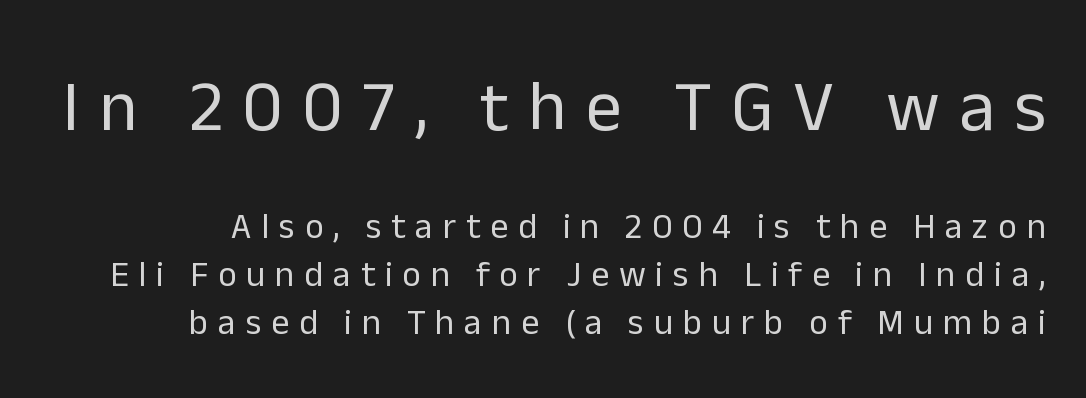
The image shows 72 px regular-weight sans-serif type, upright; set normal line spacing (1.33x), unusually wide letter spacing (+0.27 em), not underlined; the first (top) block is 2.0x larger; low stroke contrast and a medium x-height.
